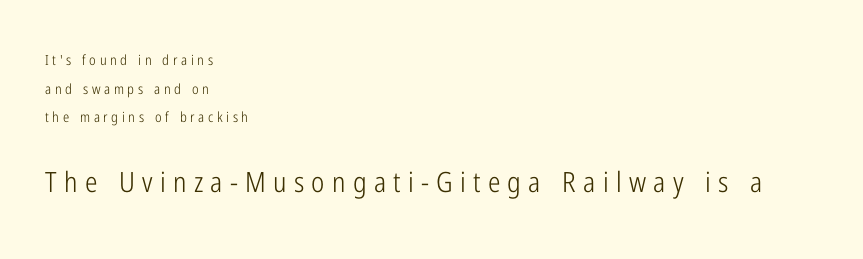
The baseline area is clear. Baseline-to-baseline distance is far greater than the letter height. Each letter keeps its own natural width here, so spacing adapts to shape. Each word looks stretched out because of the extra space between its letters. All the whitespace from short lines collects on the right. Quick note: not italic, upright.
